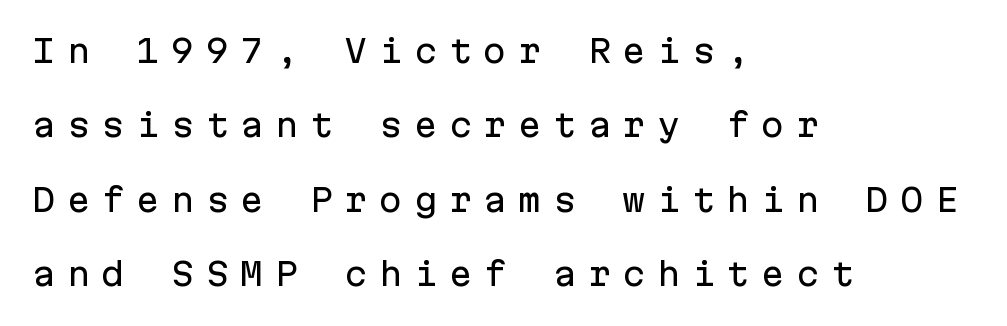
The image shows 31 px sans-serif type, upright, monospaced; set left-aligned, loose line spacing (2.4x), unusually wide letter spacing (+0.37 em), not underlined; low stroke contrast and a medium x-height.
